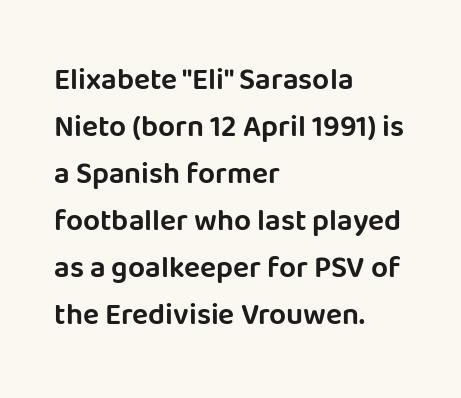
Q: Is the text italic (slanted)? A: No, it is upright.
Q: Is the typeface a serif or a sans-serif typeface? A: Sans-serif.
Q: Is the text underlined? A: No.
Q: How is the paragraph aligned? A: Left-aligned.
Q: Is the spacing between letters normal or unusually wide? A: Normal.
Q: Is the spacing between lines tight, normal or loose? A: Normal.
Q: Width (condensed, normal, or wide)? A: Normal.
Q: Stroke contrast? A: Low.
Q: x-height? A: Large.
Q: Monospaced? A: No.
